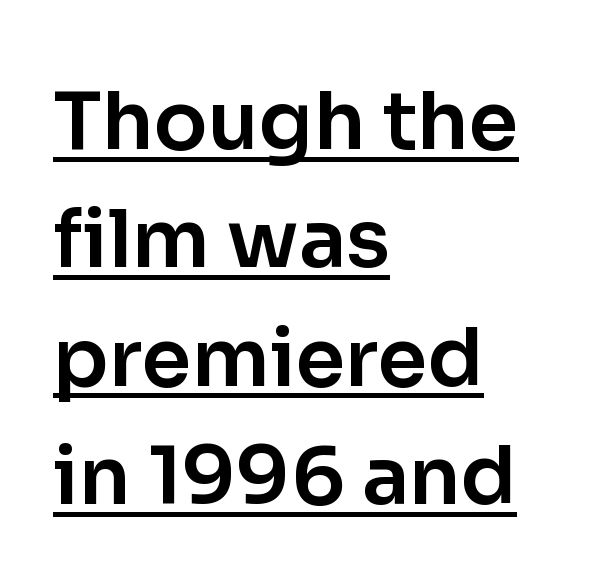
The image shows 80 px sans-serif type, upright; set left-aligned, normal line spacing (1.48x), normal letter spacing, underlined; low stroke contrast and a medium x-height.
